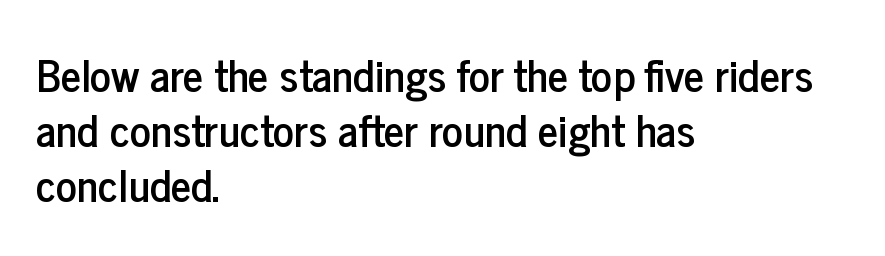
{"serif": "no", "italic": "no", "width": "condensed", "stroke_contrast": "low", "x_height": "medium", "monospaced": "no", "underline": "no", "align": "left", "line_spacing": "normal", "line_spacing_ratio": 1.25, "letter_spacing": "normal", "letter_spacing_em": 0.0, "glyph_px": 44}
